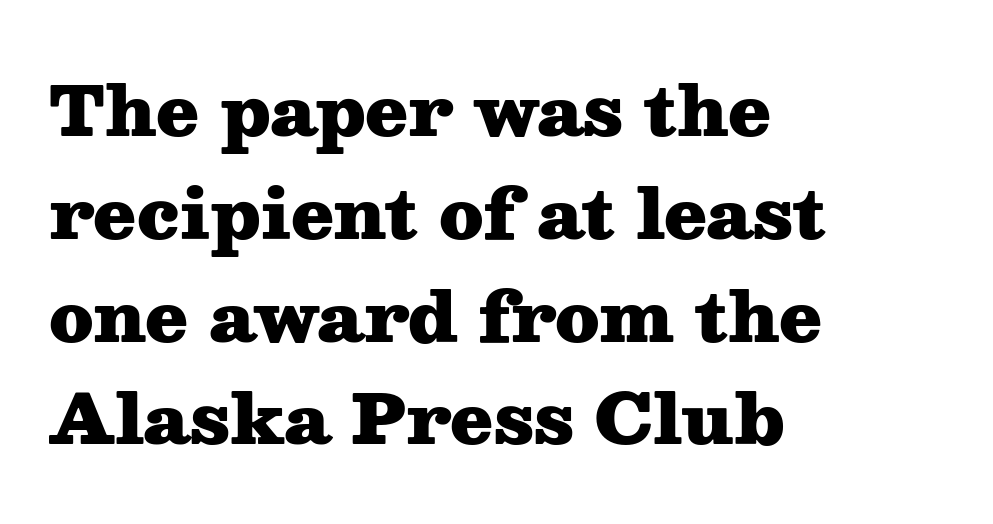
Yep, those are serifs on the letters. Leading: standard. Words appear dense and cohesive because spacing is normal. The glyphs have the mass of a bold cut. The font's upright variant was chosen for this text.
